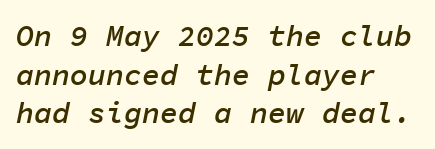
Q: Is the text bold? A: Semi-bold.
Q: Is the text italic (slanted)? A: Yes, it leans right by about 11 degrees.
Q: Is the text underlined? A: No.
Q: How is the paragraph aligned? A: Left-aligned.
Q: Is the spacing between letters normal or unusually wide? A: Normal.
Q: Is the spacing between lines tight, normal or loose? A: Normal.
Q: Width (condensed, normal, or wide)? A: Normal.
Q: Stroke contrast? A: Low.
Q: x-height? A: Medium.
Q: Monospaced? A: Yes.
